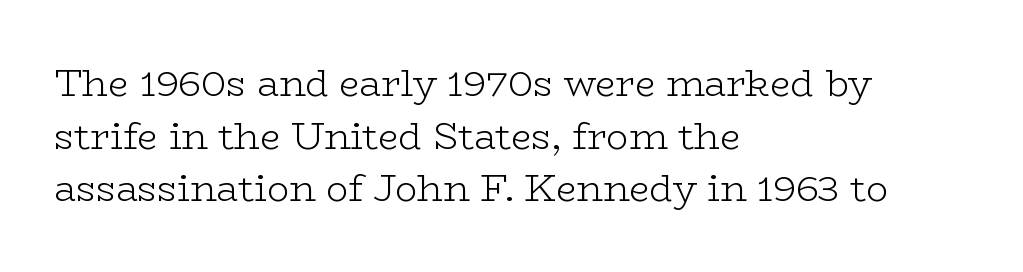
{"serif": "yes", "italic": "no", "bold": "no", "weight": "light", "width": "wide", "stroke_contrast": "low", "x_height": "medium", "monospaced": "no", "underline": "no", "align": "left", "line_spacing": "normal", "line_spacing_ratio": 1.42, "letter_spacing": "normal", "letter_spacing_em": 0.0, "glyph_px": 37}
